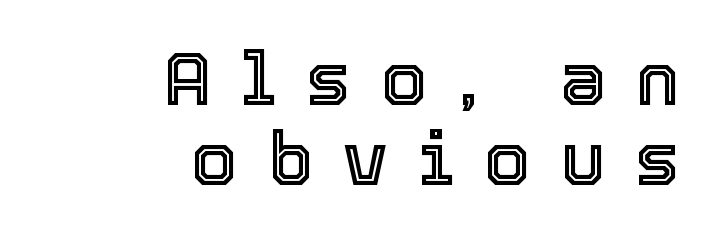
{"italic": "no", "width": "normal", "x_height": "medium", "monospaced": "no", "underline": "no", "align": "right", "line_spacing": "tight", "line_spacing_ratio": 1.08, "letter_spacing": "wide", "letter_spacing_em": 0.41, "glyph_px": 74}
